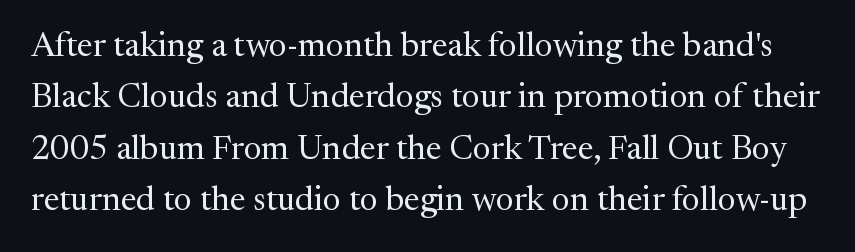
The lettering holds an erect, upright posture throughout. This rendering leaves character spacing at its baseline value. This rendering features lettering with no underline. Heaviness? Minimal to ordinary, like unemphasized prose.
